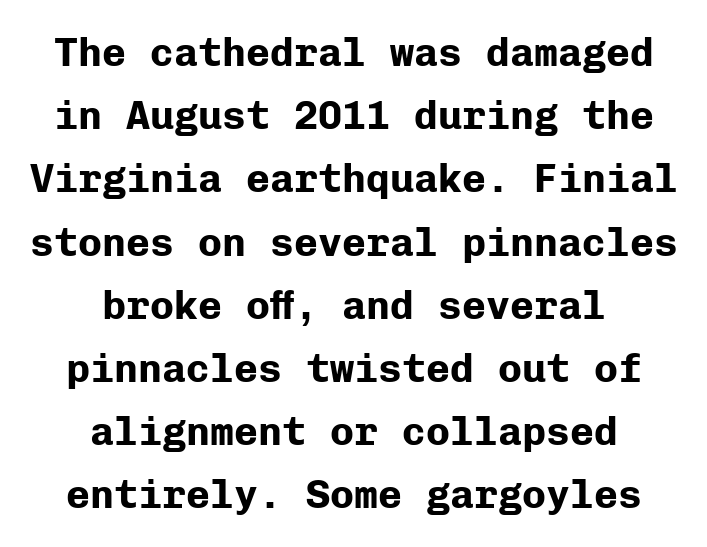
{"serif": "no", "italic": "no", "bold": "yes", "weight": "bold", "width": "normal", "stroke_contrast": "low", "x_height": "medium", "monospaced": "yes", "underline": "no", "align": "center", "line_spacing": "normal", "line_spacing_ratio": 1.58, "letter_spacing": "normal", "letter_spacing_em": 0.0, "glyph_px": 40}
